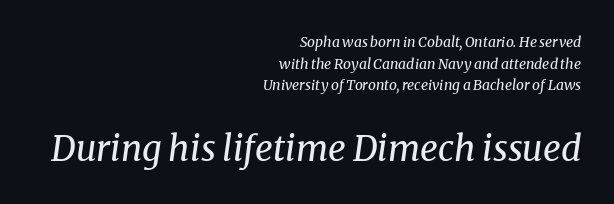
Q: Is the text bold? A: No.
Q: Is the text italic (slanted)? A: Yes, it leans right by about 8 degrees.
Q: Is the typeface a serif or a sans-serif typeface? A: Serif.
Q: Is the text underlined? A: No.
Q: How is the paragraph aligned? A: Right-aligned.
Q: Is the spacing between letters normal or unusually wide? A: Normal.
Q: Is the spacing between lines tight, normal or loose? A: Normal.
Q: Which block of text is set in a larger size, the first (top) or the second (bottom)? A: The second (bottom) one.
Q: Width (condensed, normal, or wide)? A: Normal.
Q: Stroke contrast? A: Medium.
Q: x-height? A: Medium.
Q: Monospaced? A: No.
